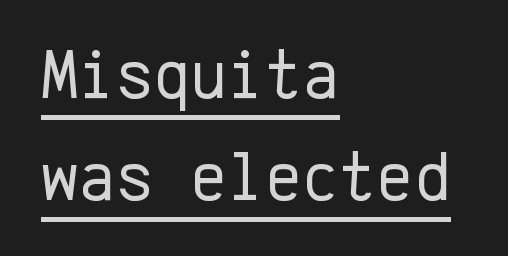
The face used here is rendered with its standard letterfit. The glyphs are accompanied by a horizontal stroke just below them. Whoever set this chose a conventional vertical rhythm. Compared with a typical body face, this is equally light or lighter still. The letters march in equal steps, a hallmark of fixed-pitch type. All the whitespace from short lines collects on the right.
